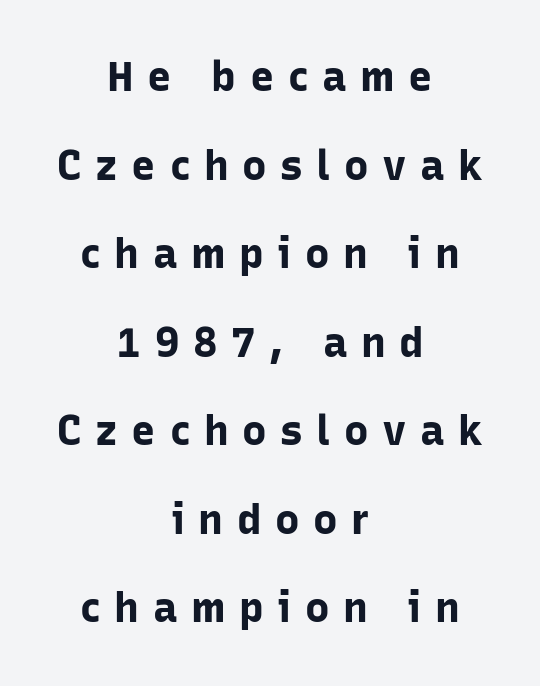
{"serif": "no", "italic": "no", "bold": "yes", "weight": "bold", "width": "normal", "stroke_contrast": "low", "x_height": "medium", "monospaced": "no", "underline": "no", "align": "center", "line_spacing": "loose", "line_spacing_ratio": 2.16, "letter_spacing": "wide", "letter_spacing_em": 0.33, "glyph_px": 41}
